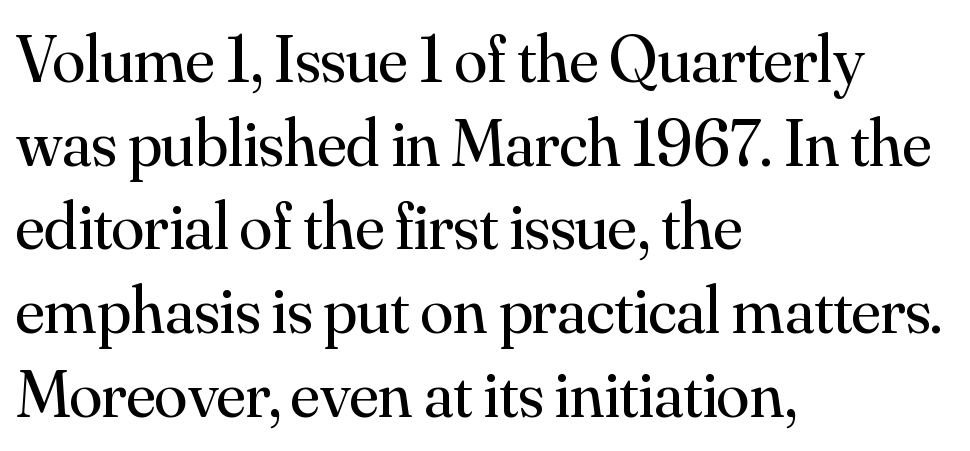
The image shows 67 px regular-weight serif type, upright; set left-aligned, normal line spacing (1.25x), normal letter spacing, not underlined; medium stroke contrast and a small x-height.
